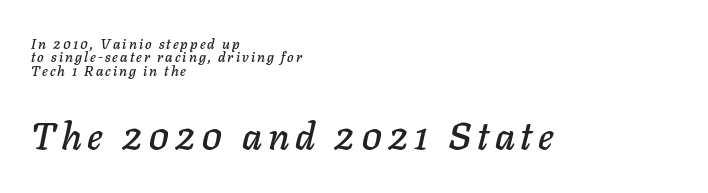
Q: Is the text italic (slanted)? A: Yes, it leans right by about 11 degrees.
Q: Is the text underlined? A: No.
Q: How is the paragraph aligned? A: Left-aligned.
Q: Is the spacing between lines tight, normal or loose? A: Tight.
Q: Which block of text is set in a larger size, the first (top) or the second (bottom)? A: The second (bottom) one.
Q: Width (condensed, normal, or wide)? A: Normal.
Q: Stroke contrast? A: Low.
Q: x-height? A: Medium.
Q: Monospaced? A: No.
